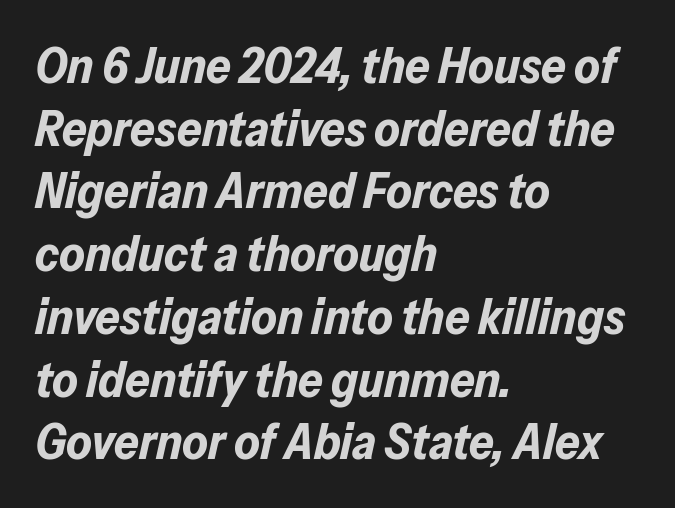
The image shows 49 px bold type, italic (leaning right); set left-aligned, normal line spacing (1.28x), normal letter spacing, not underlined; low stroke contrast and a medium x-height.
